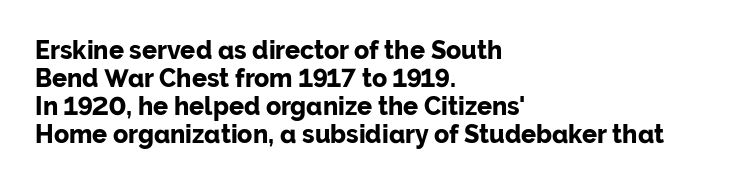
The image shows 25 px bold type, upright; set left-aligned, tight line spacing (1.12x), normal letter spacing, not underlined.
